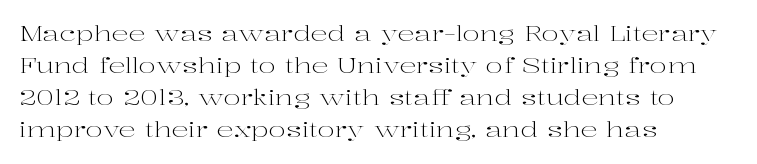
Is the block centered? No — it sits flush against the left margin. Honestly, the row spacing looks completely unremarkable. Check under the words: just untouched page. Ascenders rise straight up at ninety degrees. Nobody touched the tracking dial on this one.
